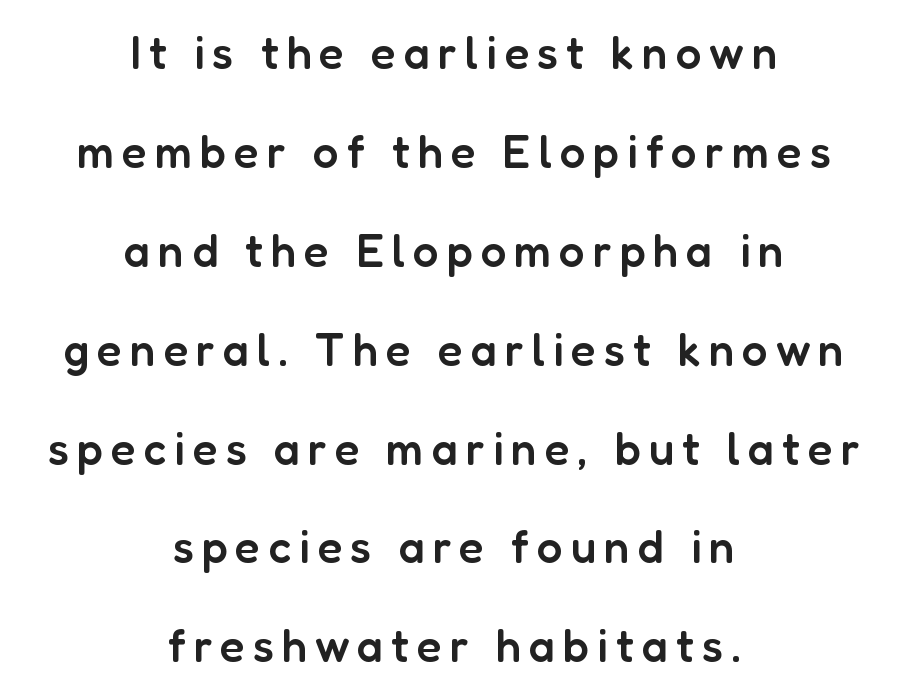
{"serif": "no", "italic": "no", "bold": "semi", "weight": "semibold", "width": "normal", "stroke_contrast": "low", "x_height": "medium", "monospaced": "no", "underline": "no", "align": "center", "line_spacing": "loose", "line_spacing_ratio": 2.15, "glyph_px": 46}
